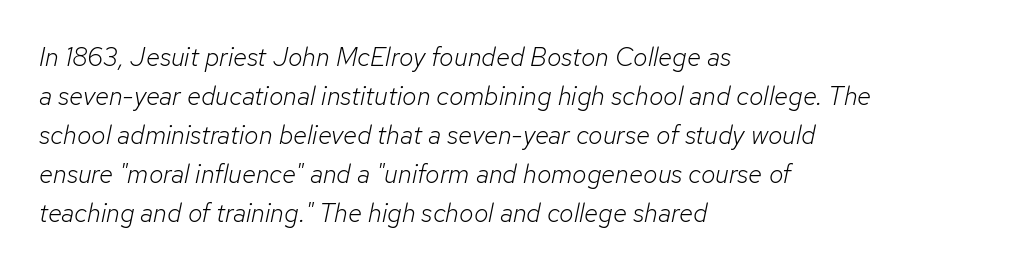
The passage shown is not underscored anywhere. Looking at the ascenders, they clearly lean. Heft: none added — not bold. One-word summary of the alignment: left.
